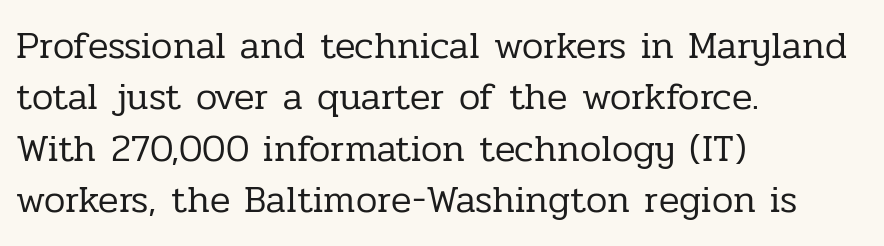
Characters remain perfectly vertical along every line. Leading: standard. The lines are quadded left. The face used here is seriffed, in the tradition of book romans.
